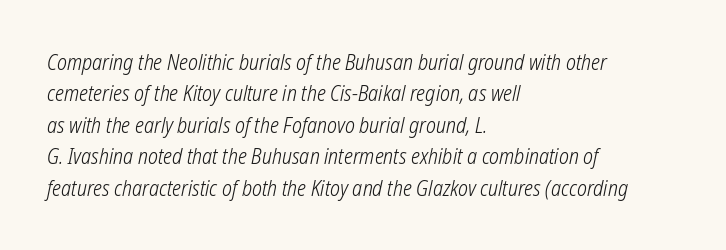
Q: Is the text bold? A: No.
Q: Is the text underlined? A: No.
Q: How is the paragraph aligned? A: Left-aligned.
Q: Is the spacing between letters normal or unusually wide? A: Normal.
Q: Is the spacing between lines tight, normal or loose? A: Normal.
